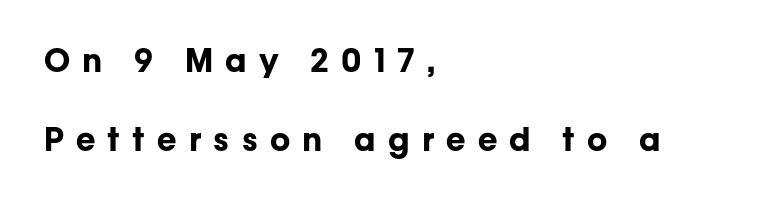
Words appear elongated and porous because spacing is wide. Varying glyph widths throughout — classic text-font behaviour. Has an underline been added? It has not. This is heavy type, rendered in bold. Where is the straight margin? On the left.
